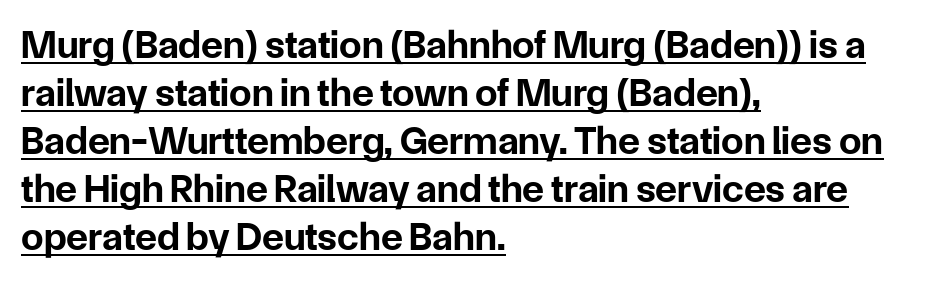
The rendering uses the underline text-decoration. I'd call this a sans setting — the letters go barefoot. Do the characters align in a grid? No, the font is proportional. The axis of the letterforms is exactly vertical. This rendering uses left alignment, leaving the right contour irregular. Thick stems and heavy bowls — unmistakably bold.
